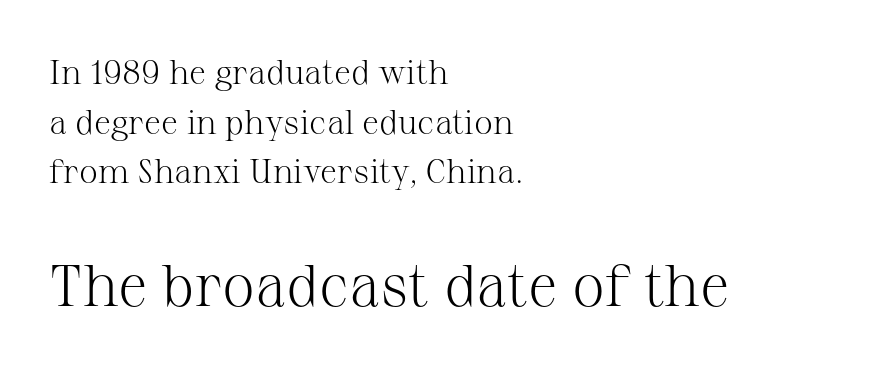
{"serif": "yes", "italic": "no", "bold": "no", "weight": "light", "width": "normal", "stroke_contrast": "medium", "x_height": "medium", "monospaced": "no", "underline": "no", "align": "left", "line_spacing": "normal", "line_spacing_ratio": 1.46, "letter_spacing": "normal", "letter_spacing_em": 0.0, "larger_block": "second", "size_ratio": 1.74, "glyph_px": 59}
